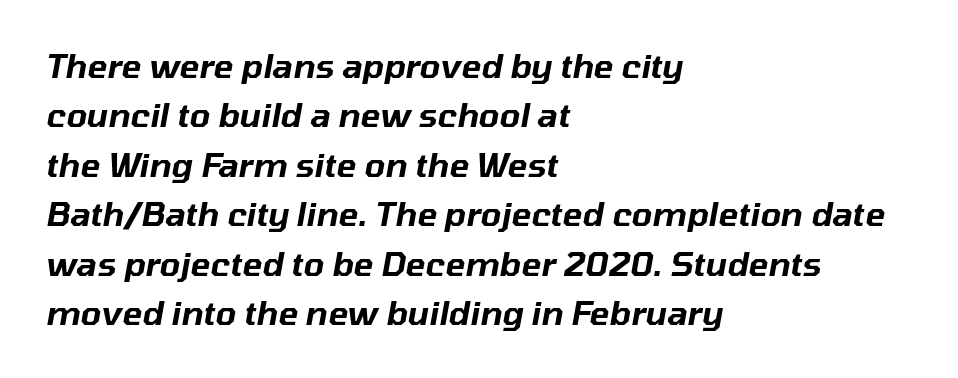
Italic: yes, the glyphs are oblique. In CSS terms this would be text-align: left. Quick note: underline off. A normal amount of white space separates one row of letters from the next. Words appear dense and cohesive because spacing is normal. Each letter keeps its own natural width here, so spacing adapts to shape.
